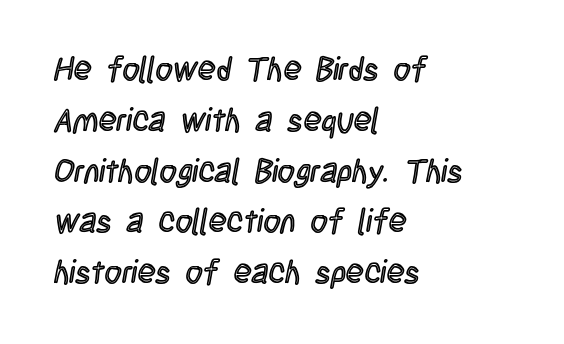
Think of a printed novel: that variable character pitch is what you see here. Inter-character spacing is left at the font's built-in metrics. Which margin do the lines hug? The left one — the right edge is uneven. Lines of text with bare space underneath.
